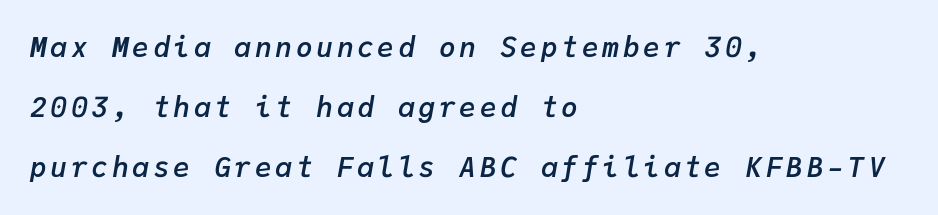
Q: Is the text bold? A: Semi-bold.
Q: Is the text italic (slanted)? A: Yes, it leans right by about 9 degrees.
Q: Is the text underlined? A: No.
Q: How is the paragraph aligned? A: Left-aligned.
Q: Is the spacing between lines tight, normal or loose? A: Loose.
Q: Width (condensed, normal, or wide)? A: Normal.
Q: Stroke contrast? A: Low.
Q: x-height? A: Medium.
Q: Monospaced? A: Yes.
